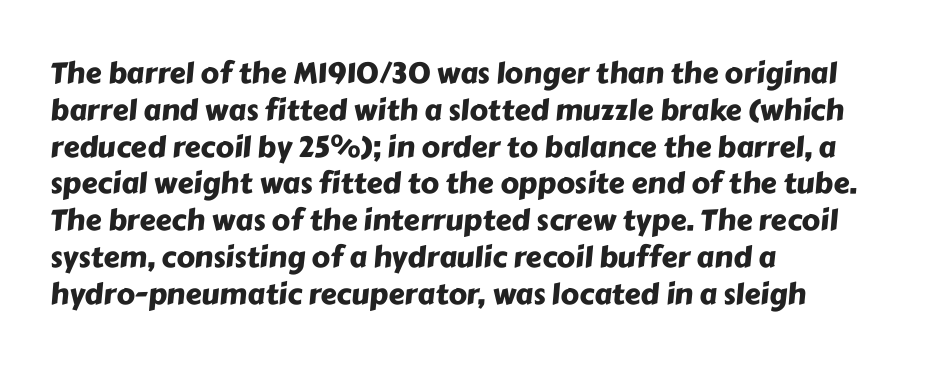
Q: Is the typeface a serif or a sans-serif typeface? A: Sans-serif.
Q: Is the text underlined? A: No.
Q: How is the paragraph aligned? A: Left-aligned.
Q: Is the spacing between letters normal or unusually wide? A: Normal.
Q: Is the spacing between lines tight, normal or loose? A: Normal.
Q: Width (condensed, normal, or wide)? A: Normal.
Q: Stroke contrast? A: Low.
Q: x-height? A: Medium.
Q: Monospaced? A: No.
